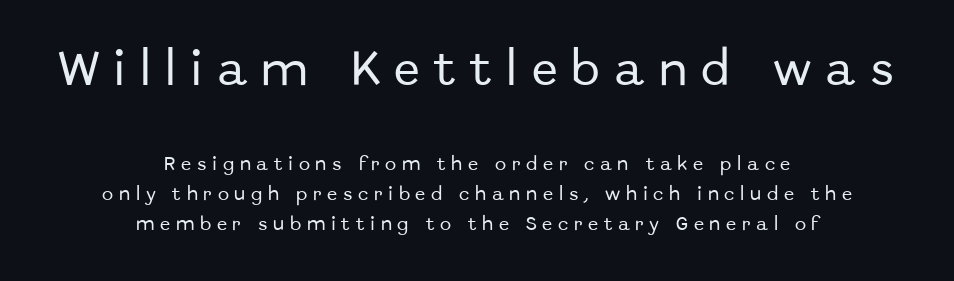
The image shows 38 px sans-serif type, upright; set centered, loose line spacing (2.03x), unusually wide letter spacing (+0.38 em), not underlined; the first (top) block is 2.53x larger; low stroke contrast and a medium x-height.
